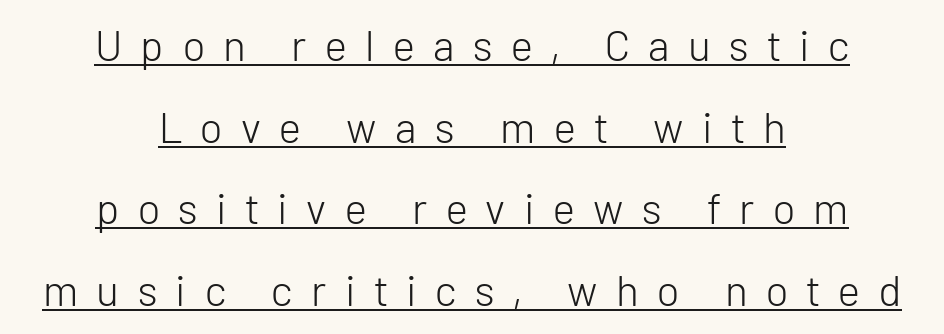
Q: Is the text bold? A: No.
Q: Is the text italic (slanted)? A: No, it is upright.
Q: Is the typeface a serif or a sans-serif typeface? A: Sans-serif.
Q: Is the text underlined? A: Yes.
Q: How is the paragraph aligned? A: Centered.
Q: Is the spacing between letters normal or unusually wide? A: Unusually wide.
Q: Is the spacing between lines tight, normal or loose? A: Loose.
Q: Width (condensed, normal, or wide)? A: Normal.
Q: Stroke contrast? A: Low.
Q: x-height? A: Medium.
Q: Monospaced? A: No.
